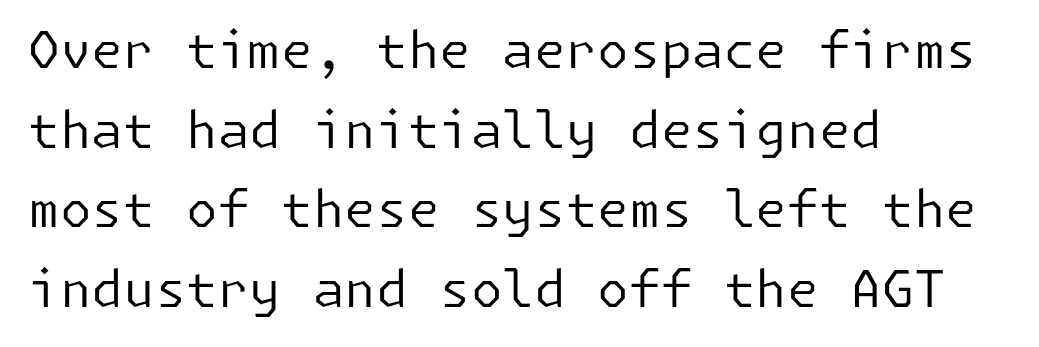
Tracking value appears to be zero — textbook default spacing. Ink coverage per letter is moderate at most. No word sits above an underline. Alignment: flush left. This is the regular roman posture of the typeface. The text was rendered using a sans face with plain stroke endings.
